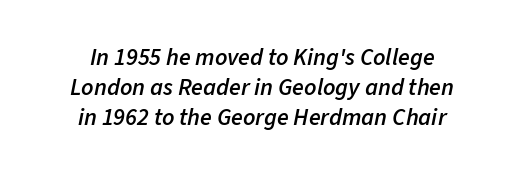
The image shows 24 px text type, italic (leaning right); set centered, line spacing 1.24x, normal letter spacing, not underlined.
